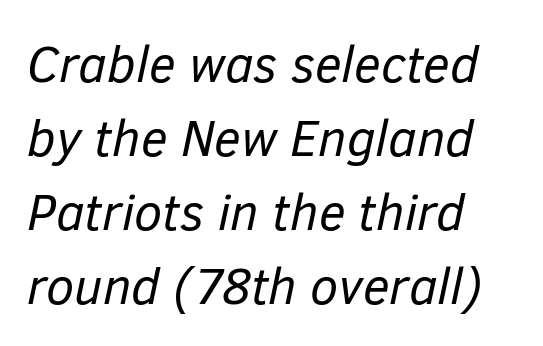
Q: Is the text bold? A: No.
Q: Is the text italic (slanted)? A: Yes, it leans right by about 12 degrees.
Q: Is the text underlined? A: No.
Q: How is the paragraph aligned? A: Left-aligned.
Q: Is the spacing between letters normal or unusually wide? A: Normal.
Q: Is the spacing between lines tight, normal or loose? A: Normal.
Q: Width (condensed, normal, or wide)? A: Normal.
Q: Stroke contrast? A: Low.
Q: x-height? A: Medium.
Q: Monospaced? A: No.
